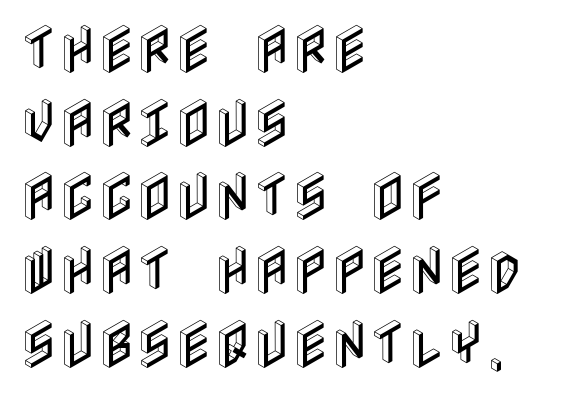
Q: Is the text italic (slanted)? A: No, it is upright.
Q: Is the text underlined? A: No.
Q: How is the paragraph aligned? A: Left-aligned.
Q: Is the spacing between letters normal or unusually wide? A: Normal.
Q: Is the spacing between lines tight, normal or loose? A: Normal.
Q: Width (condensed, normal, or wide)? A: Condensed.
Q: x-height? A: Large.
